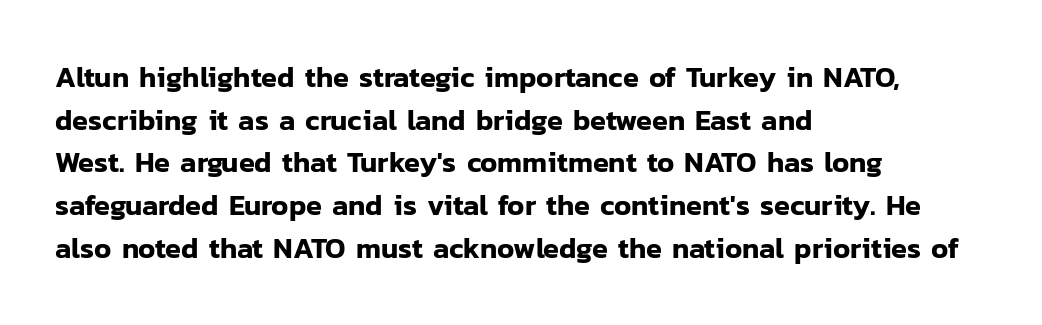
Q: Is the text italic (slanted)? A: No, it is upright.
Q: Is the typeface a serif or a sans-serif typeface? A: Sans-serif.
Q: Is the text underlined? A: No.
Q: How is the paragraph aligned? A: Left-aligned.
Q: Is the spacing between letters normal or unusually wide? A: Normal.
Q: Is the spacing between lines tight, normal or loose? A: Normal.
Q: Width (condensed, normal, or wide)? A: Normal.
Q: Stroke contrast? A: Low.
Q: x-height? A: Medium.
Q: Monospaced? A: No.
